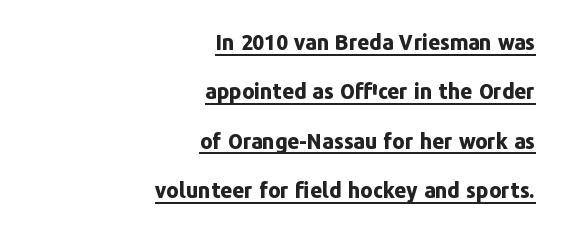
{"italic": "no", "bold": "yes", "underline": "yes", "align": "right", "line_spacing": "loose", "line_spacing_ratio": 2.35, "letter_spacing": "normal", "letter_spacing_em": 0.0, "glyph_px": 21}
